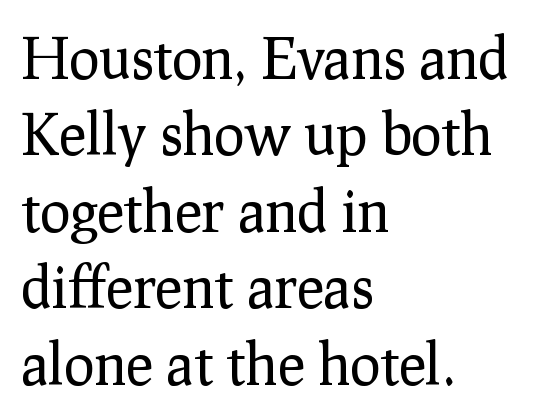
The typesetting does not lean heavy: it is not bold. Every row of glyphs begins at an identical x-position on the left. Regarding serifs, this sample has them. Honestly, the letter spacing is just normal — you wouldn't notice it. Proportional: the letters do not fall into vertical columns. The lettering stays uniformly vertical, giving the passage a roman look.
